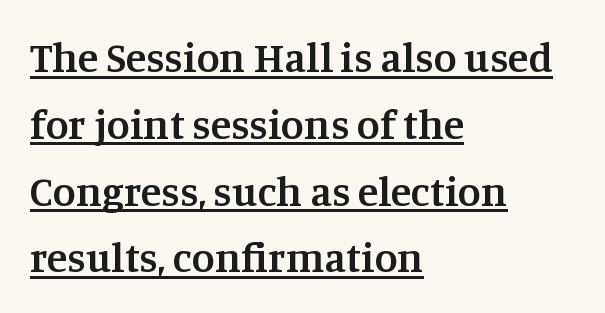
Q: Is the text bold? A: Semi-bold.
Q: Is the text italic (slanted)? A: No, it is upright.
Q: Is the typeface a serif or a sans-serif typeface? A: Serif.
Q: Is the text underlined? A: Yes.
Q: How is the paragraph aligned? A: Left-aligned.
Q: Is the spacing between letters normal or unusually wide? A: Normal.
Q: Is the spacing between lines tight, normal or loose? A: Normal.
Q: Width (condensed, normal, or wide)? A: Normal.
Q: Stroke contrast? A: Medium.
Q: x-height? A: Large.
Q: Monospaced? A: No.
